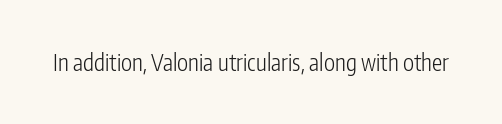
{"italic": "no", "bold": "no", "underline": "no", "letter_spacing": "normal", "letter_spacing_em": 0.0, "glyph_px": 23}
